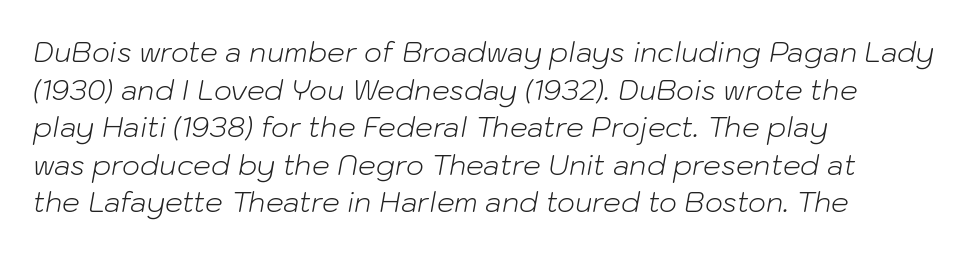
The image shows 28 px light type, italic (leaning right); set left-aligned, normal line spacing (1.34x), normal letter spacing, not underlined; low stroke contrast and a medium x-height.
